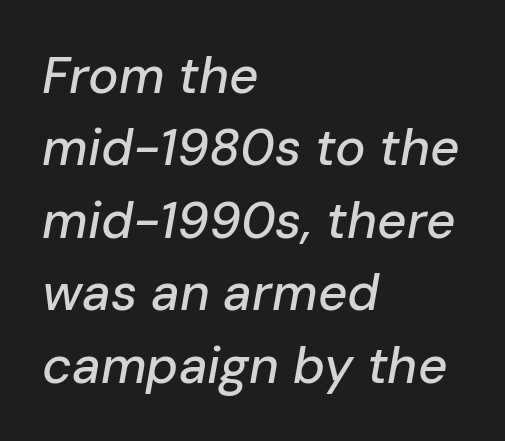
The image shows 51 px text type, italic (leaning right); set left-aligned, normal line spacing (1.42x), normal letter spacing, not underlined; low stroke contrast and a medium x-height.
